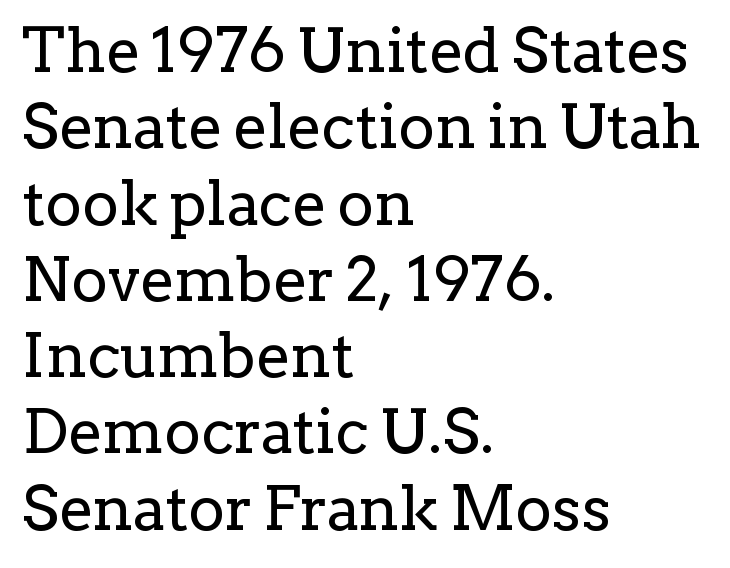
The image shows 62 px regular-weight serif type, upright; set left-aligned, line spacing 1.23x, normal letter spacing, not underlined; low stroke contrast and a medium x-height.
